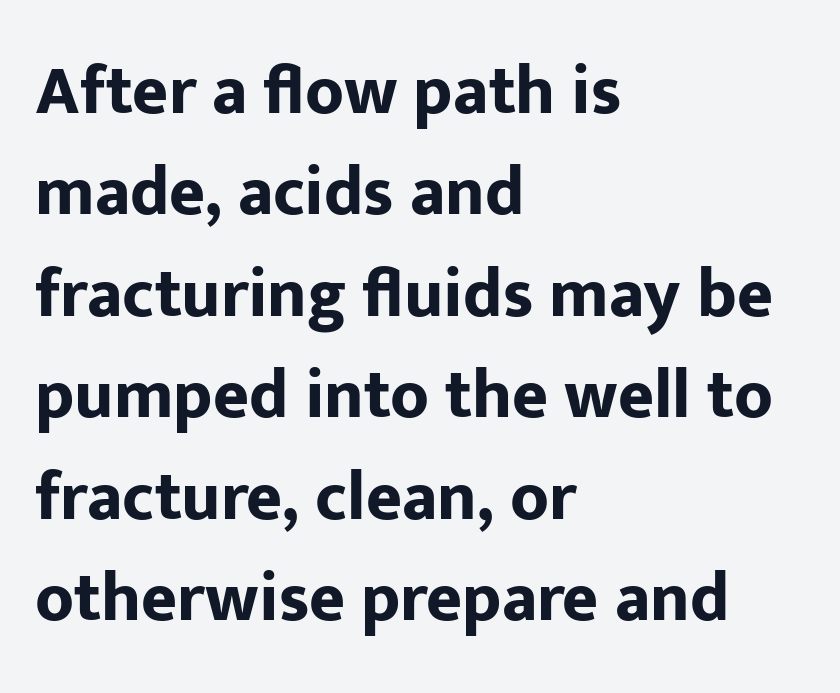
The image shows 69 px bold sans-serif type, upright; set left-aligned, normal line spacing (1.47x), normal letter spacing, not underlined; low stroke contrast and a medium x-height.
